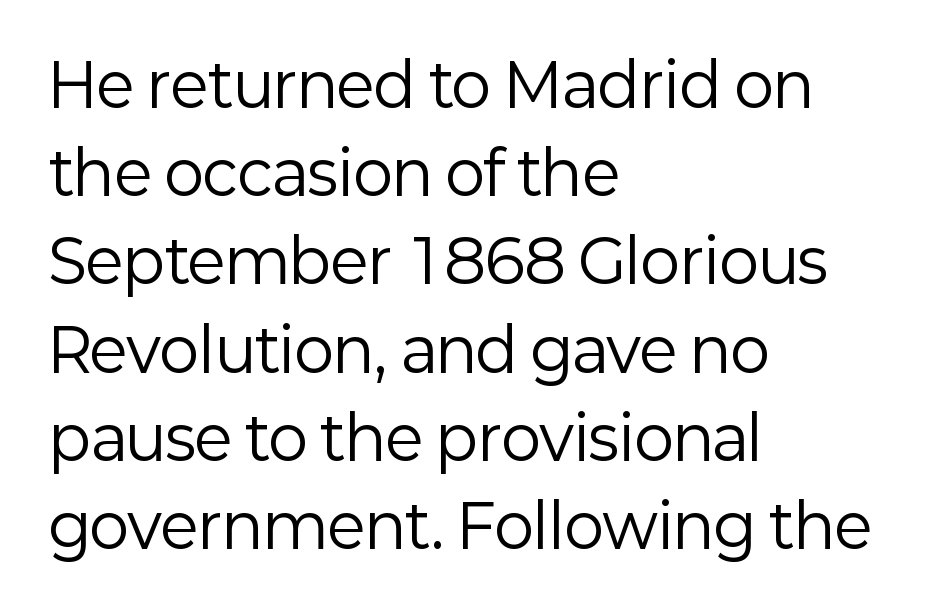
The image shows 60 px regular-weight sans-serif type, upright; set left-aligned, normal line spacing (1.47x), normal letter spacing, not underlined; low stroke contrast and a medium x-height.
